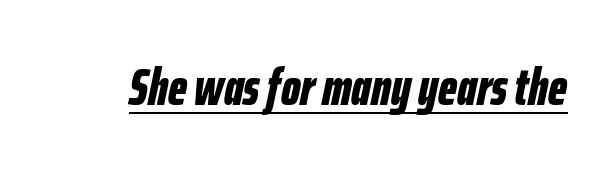
Spacing between characters is what you'd get straight out of the box. The face used here has the dense, thick strokes of a bold. A typesetter would call this proportional, since set widths differ per character. An italicized treatment has been applied to the whole sample. Is there an underline? Yes — a line sits under the letters.
